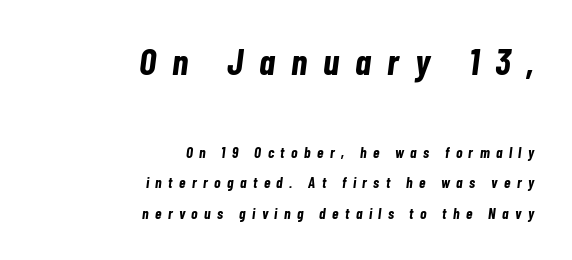
{"italic": "yes", "lean": "right", "slant_degrees": 7, "bold": "yes", "weight": "bold", "width": "condensed", "stroke_contrast": "low", "x_height": "medium", "monospaced": "no", "underline": "no", "align": "right", "line_spacing": "loose", "line_spacing_ratio": 2.03, "letter_spacing": "wide", "letter_spacing_em": 0.43, "larger_block": "first", "size_ratio": 2.47, "glyph_px": 37}
